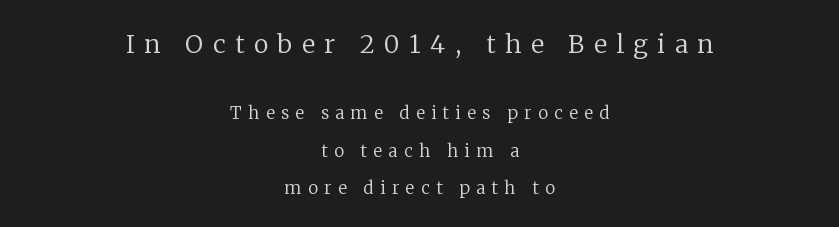
{"italic": "no", "bold": "no", "underline": "no", "align": "center", "line_spacing": "loose", "line_spacing_ratio": 2.18, "letter_spacing": "wide", "letter_spacing_em": 0.38, "larger_block": "first", "size_ratio": 1.47, "glyph_px": 25}
